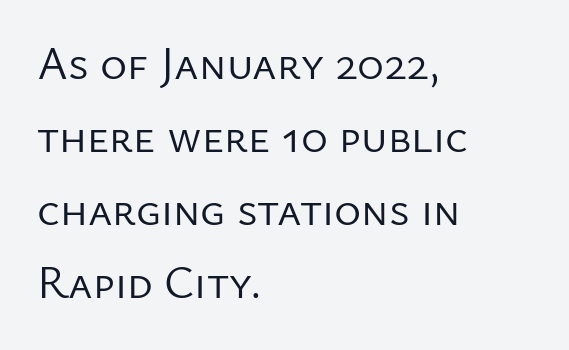
Q: Is the text bold? A: No.
Q: Is the text italic (slanted)? A: No, it is upright.
Q: Is the typeface a serif or a sans-serif typeface? A: Sans-serif.
Q: Is the text underlined? A: No.
Q: How is the paragraph aligned? A: Left-aligned.
Q: Is the spacing between letters normal or unusually wide? A: Normal.
Q: Is the spacing between lines tight, normal or loose? A: Normal.
Q: Width (condensed, normal, or wide)? A: Normal.
Q: Stroke contrast? A: Low.
Q: x-height? A: Medium.
Q: Monospaced? A: No.
